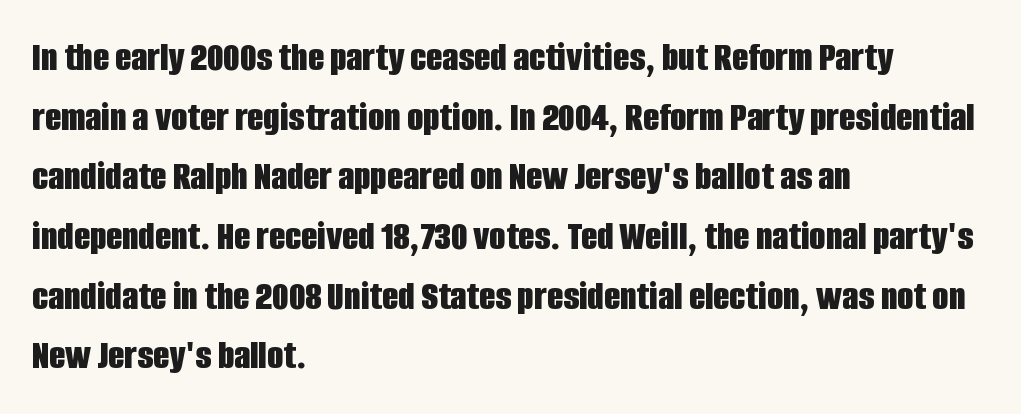
{"serif": "no", "italic": "no", "bold": "yes", "weight": "bold", "width": "condensed", "stroke_contrast": "low", "x_height": "large", "monospaced": "no", "underline": "no", "align": "left", "line_spacing": "normal", "line_spacing_ratio": 1.42, "letter_spacing": "normal", "letter_spacing_em": 0.0, "glyph_px": 42}
